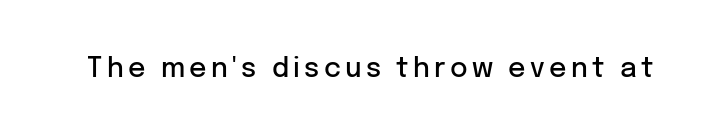
{"italic": "no", "bold": "semi", "underline": "no", "glyph_px": 27}
